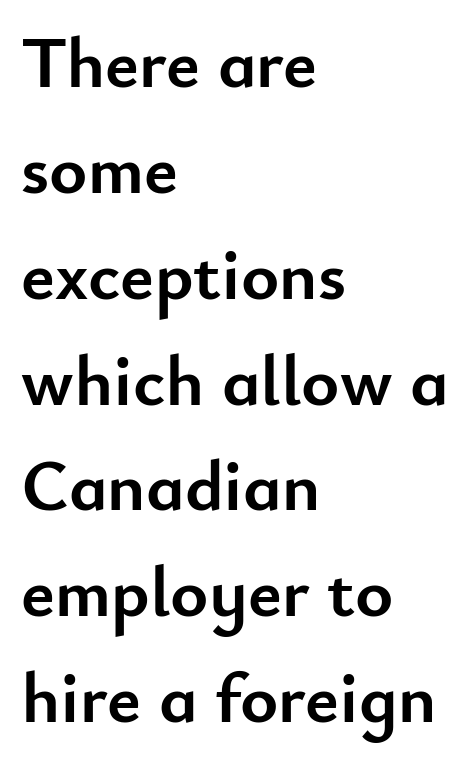
The image shows 72 px semibold sans-serif type, upright; set left-aligned, normal line spacing (1.47x), normal letter spacing, not underlined; low stroke contrast and a small x-height.
